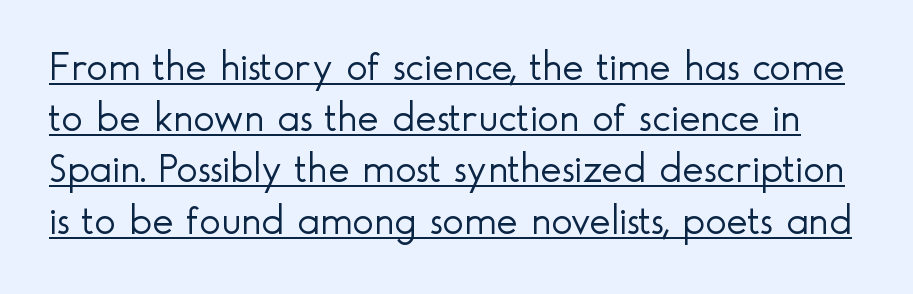
The image shows 41 px light sans-serif type, upright; set normal line spacing (1.25x), normal letter spacing, underlined; a small x-height.
